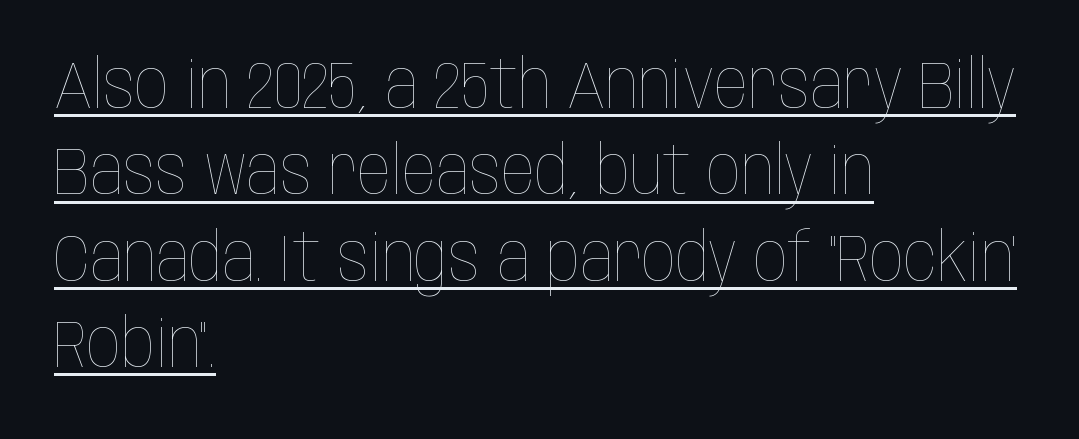
The image shows 67 px thin, condensed type, upright; set left-aligned, normal line spacing (1.29x), normal letter spacing, underlined; low stroke contrast and a large x-height.
